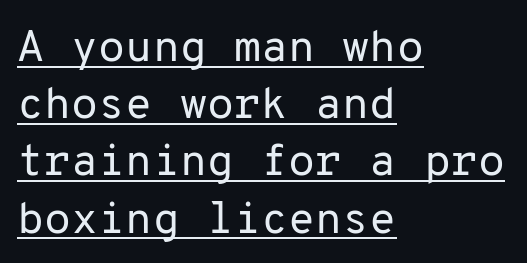
Q: Is the text bold? A: No.
Q: Is the text italic (slanted)? A: No, it is upright.
Q: Is the typeface a serif or a sans-serif typeface? A: Sans-serif.
Q: Is the text underlined? A: Yes.
Q: How is the paragraph aligned? A: Left-aligned.
Q: Is the spacing between letters normal or unusually wide? A: Normal.
Q: Is the spacing between lines tight, normal or loose? A: Normal.
Q: Width (condensed, normal, or wide)? A: Normal.
Q: Stroke contrast? A: Low.
Q: x-height? A: Medium.
Q: Monospaced? A: Yes.
